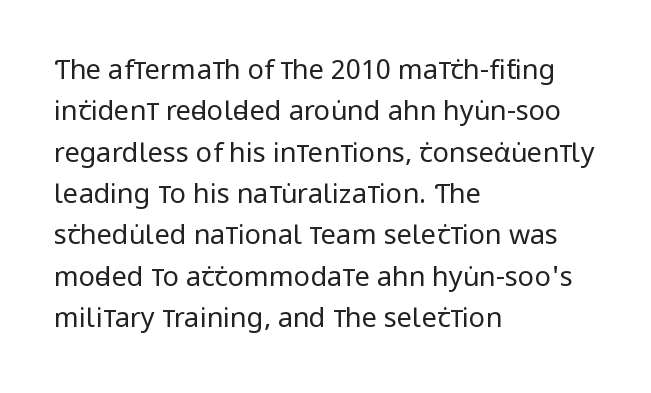
The image shows 27 px text type, upright; set left-aligned, normal line spacing (1.53x), normal letter spacing, not underlined.
